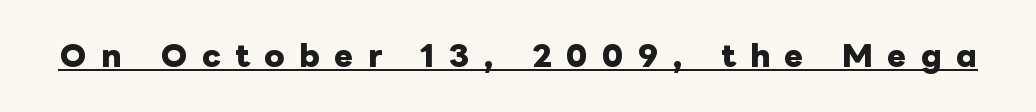
The image shows 29 px heavy type, upright; set unusually wide letter spacing (+0.49 em), underlined; low stroke contrast and a medium x-height.
